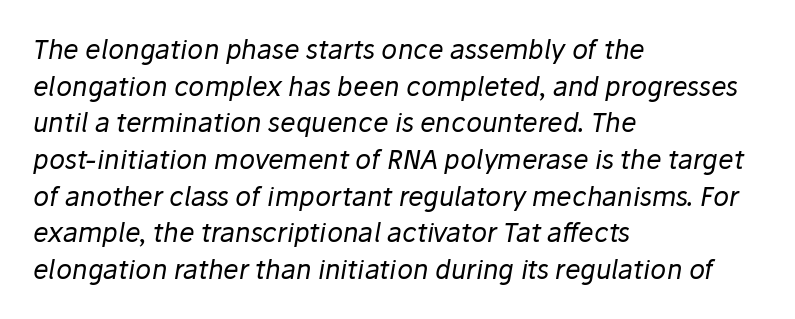
The lines in this sample share a left origin and differ only in where they stop. Letter spacing: default. Leading: standard. Stems here are at most as thick as an everyday book face.
